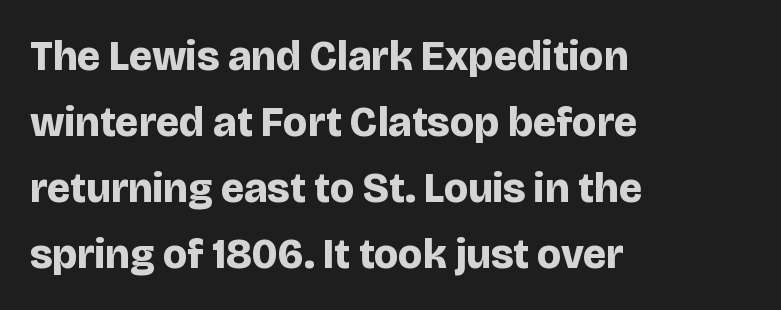
The image shows 42 px bold sans-serif type, upright; set left-aligned, normal line spacing (1.57x), normal letter spacing, not underlined; low stroke contrast and a large x-height.
